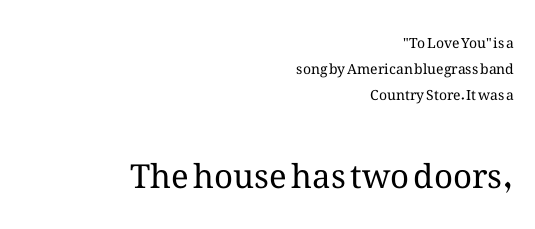
{"italic": "no", "bold": "no", "weight": "regular", "width": "normal", "stroke_contrast": "medium", "x_height": "medium", "monospaced": "no", "underline": "no", "align": "right", "line_spacing_ratio": 1.84, "letter_spacing": "normal", "letter_spacing_em": 0.0, "larger_block": "second", "size_ratio": 2.36, "glyph_px": 33}
